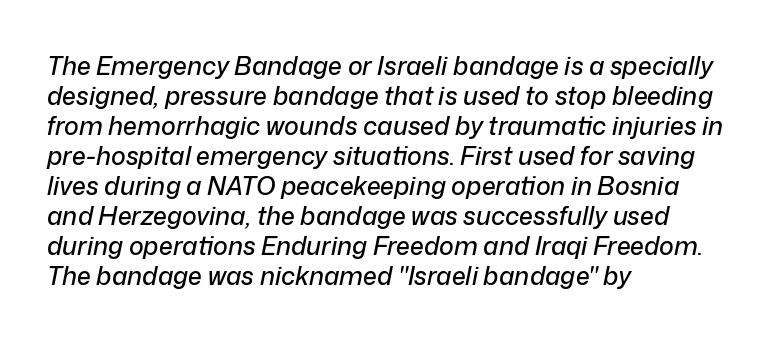
Q: Is the text italic (slanted)? A: Yes, it leans right by about 12 degrees.
Q: Is the text underlined? A: No.
Q: How is the paragraph aligned? A: Left-aligned.
Q: Is the spacing between letters normal or unusually wide? A: Normal.
